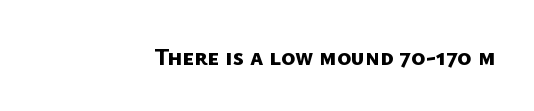
The image shows 24 px bold type; set right-aligned, normal letter spacing, not underlined.
